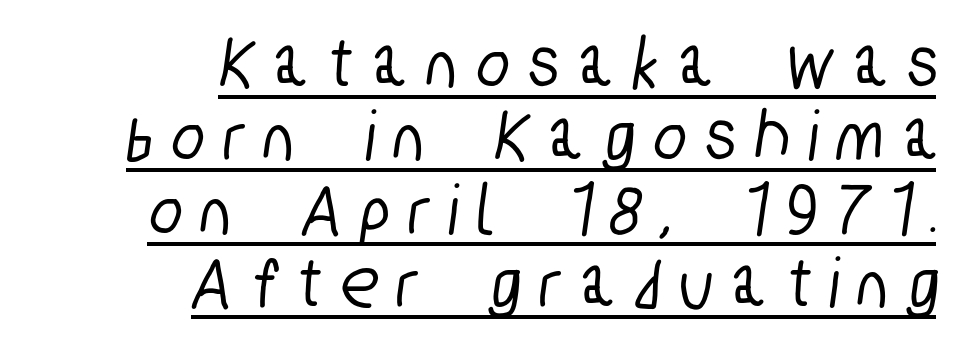
What kind of face is this? One without serifs — a sans. Caption: multi-line text, flush right, ragged left. Does a line run under the words? Yes, clearly. Rows of type sit shoulder to shoulder in the vertical direction. Do the characters align in a grid? No, the font is proportional. The rendering inserts visible extra space after every character.
